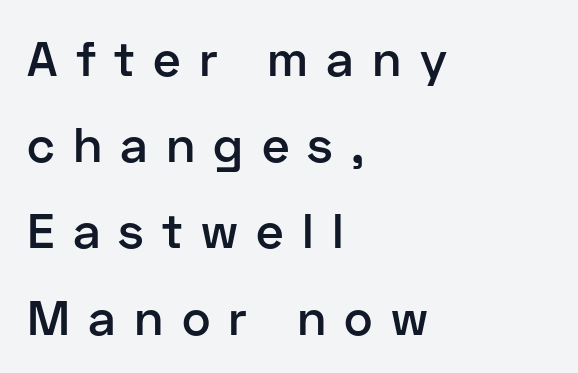
The image shows 49 px semibold sans-serif type, upright; set left-aligned, line spacing 1.76x, unusually wide letter spacing (+0.37 em), not underlined; low stroke contrast and a medium x-height.
